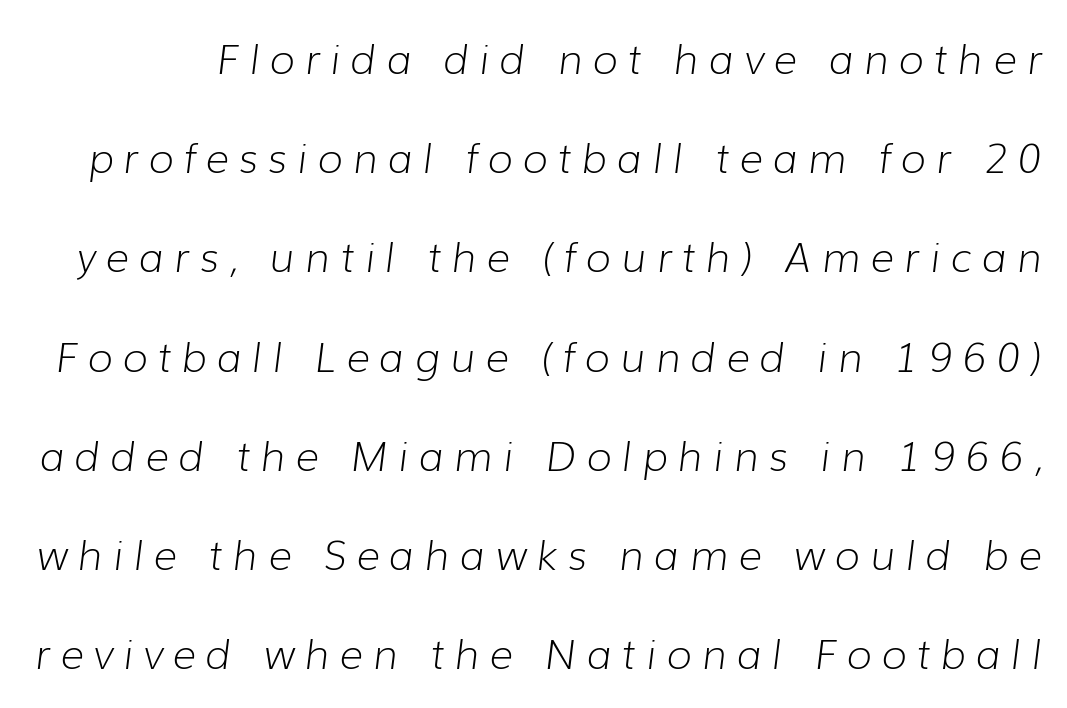
{"italic": "yes", "lean": "right", "slant_degrees": 7, "bold": "no", "weight": "light", "width": "normal", "stroke_contrast": "low", "x_height": "medium", "monospaced": "no", "underline": "no", "line_spacing": "loose", "line_spacing_ratio": 2.42, "letter_spacing": "wide", "letter_spacing_em": 0.25, "glyph_px": 41}
